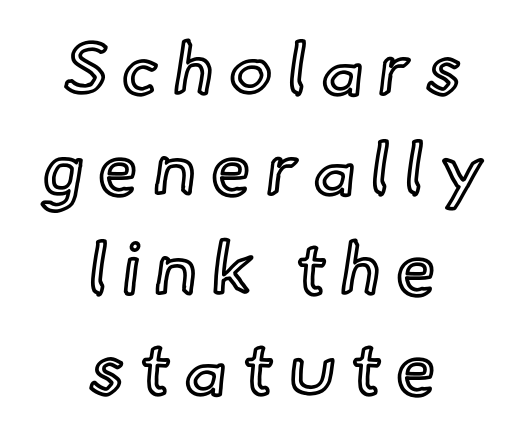
Q: Is the text italic (slanted)? A: Yes.
Q: Is the text underlined? A: No.
Q: How is the paragraph aligned? A: Centered.
Q: Is the spacing between letters normal or unusually wide? A: Unusually wide.
Q: Is the spacing between lines tight, normal or loose? A: Normal.
Q: Width (condensed, normal, or wide)? A: Normal.
Q: x-height? A: Small.
Q: Monospaced? A: No.
